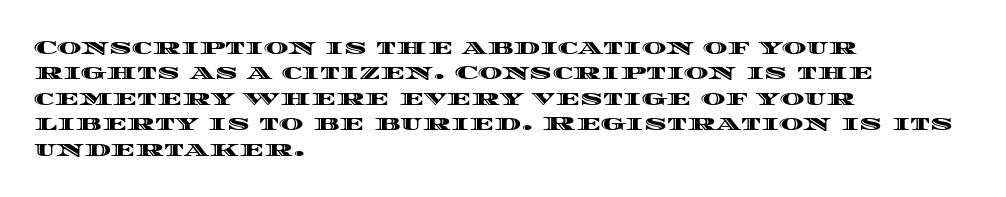
The image shows 21 px text type, upright; set left-aligned, line spacing 1.21x, normal letter spacing, not underlined.
